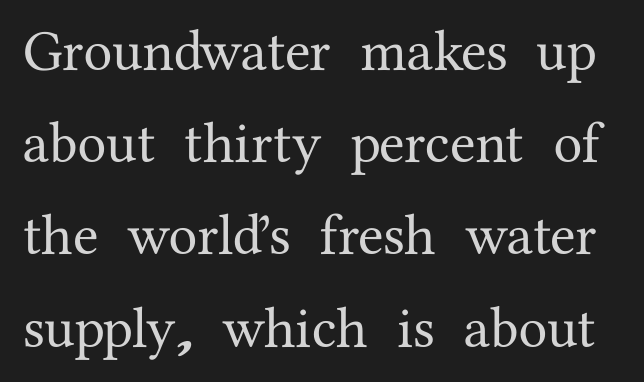
Each row of text sits above clean, open space. Nope, not italic — everything's standing straight. Compared with typical body copy, the letter spacing here is the same. These lines are rendered in a variable-pitch font. Is this a sans? No — the strokes have serifs. Vertically, the passage feels balanced, rows spaced as you'd expect.
